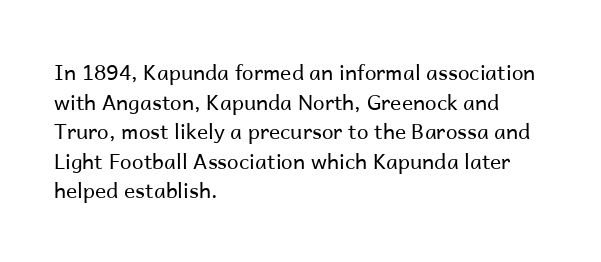
Quick note: underline off. Do the letters lean? They stand straight. The text block is weighted toward the left margin, trailing off unevenly rightward. This rendering leaves character spacing at its baseline value. Vertical spacing — default.
